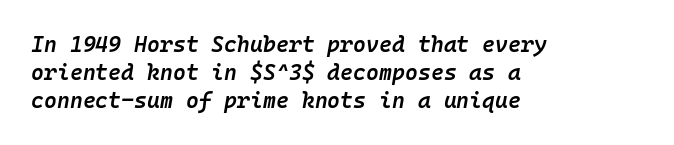
Q: Is the text bold? A: Semi-bold.
Q: Is the text italic (slanted)? A: Yes, it leans right by about 10 degrees.
Q: Is the text underlined? A: No.
Q: How is the paragraph aligned? A: Left-aligned.
Q: Is the spacing between letters normal or unusually wide? A: Normal.
Q: Is the spacing between lines tight, normal or loose? A: Normal.
